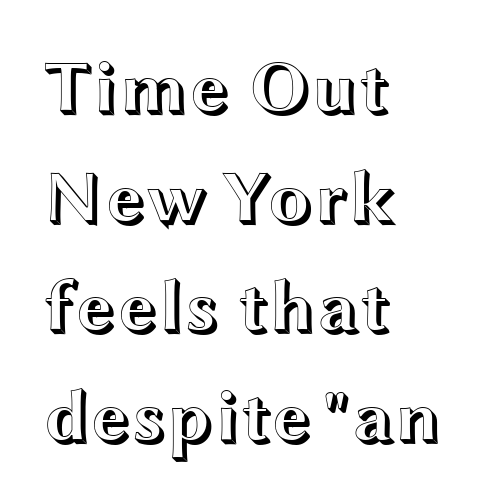
Q: Is the text italic (slanted)? A: No, it is upright.
Q: Is the text underlined? A: No.
Q: How is the paragraph aligned? A: Left-aligned.
Q: Is the spacing between letters normal or unusually wide? A: Normal.
Q: Is the spacing between lines tight, normal or loose? A: Normal.
Q: Width (condensed, normal, or wide)? A: Wide.
Q: x-height? A: Medium.
Q: Monospaced? A: No.
